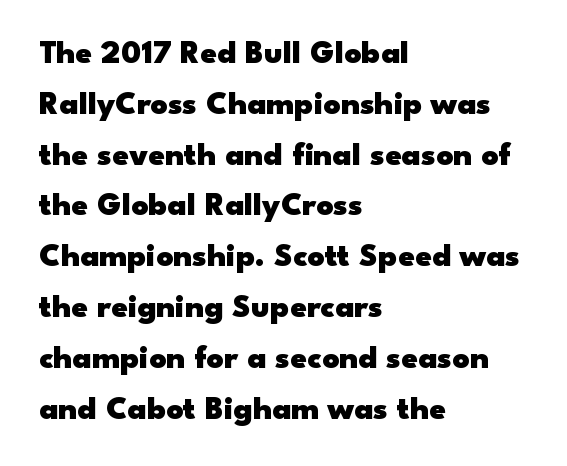
If you drew a line through each stem, it would be perfectly vertical. The block of text has a typical density, with ordinary space between rows. These lines stack with their left ends in a neat column. Nothing unusual about the tracking: characters are spaced as the font intends.
